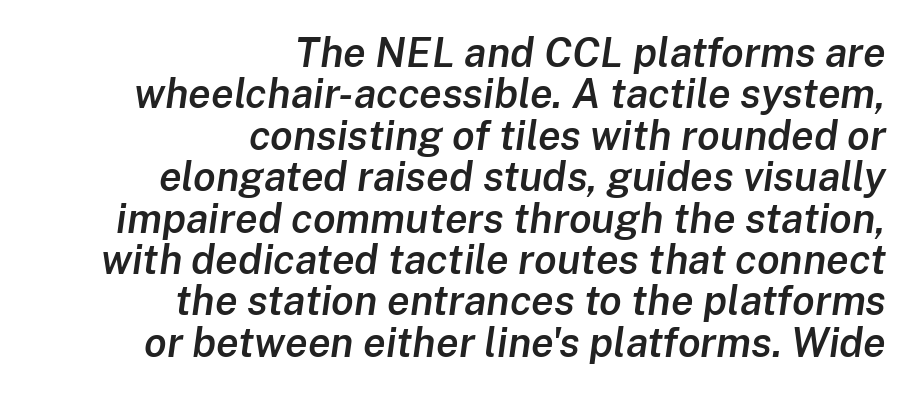
{"italic": "yes", "lean": "right", "slant_degrees": 8, "bold": "semi", "weight": "semibold", "width": "normal", "stroke_contrast": "low", "x_height": "medium", "monospaced": "no", "underline": "no", "align": "right", "line_spacing": "tight", "line_spacing_ratio": 1.01, "letter_spacing": "normal", "letter_spacing_em": 0.0, "glyph_px": 41}
